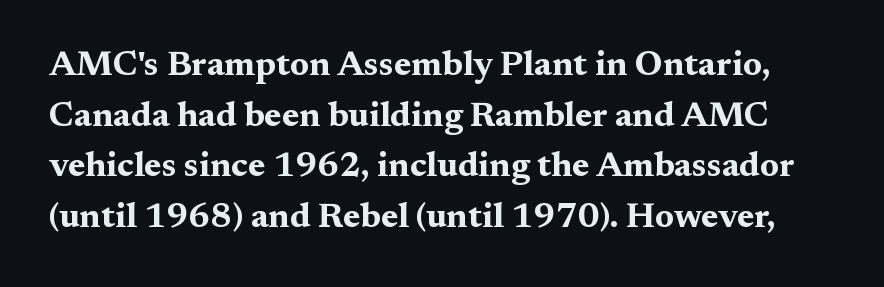
Q: Is the text bold? A: Yes.
Q: Is the text italic (slanted)? A: No, it is upright.
Q: Is the typeface a serif or a sans-serif typeface? A: Serif.
Q: Is the text underlined? A: No.
Q: Is the spacing between letters normal or unusually wide? A: Normal.
Q: Is the spacing between lines tight, normal or loose? A: Normal.
Q: Width (condensed, normal, or wide)? A: Wide.
Q: Stroke contrast? A: Medium.
Q: x-height? A: Medium.
Q: Monospaced? A: No.
